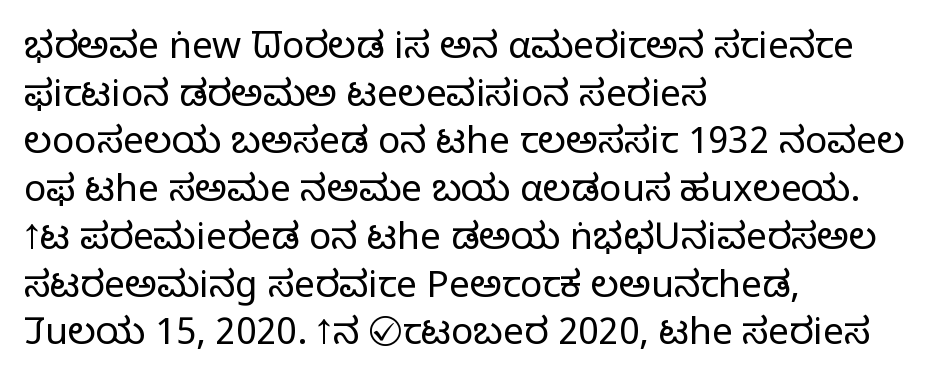
Q: Is the text bold? A: No.
Q: Is the text italic (slanted)? A: No, it is upright.
Q: Is the typeface a serif or a sans-serif typeface? A: Sans-serif.
Q: Is the text underlined? A: No.
Q: How is the paragraph aligned? A: Left-aligned.
Q: Is the spacing between letters normal or unusually wide? A: Normal.
Q: Is the spacing between lines tight, normal or loose? A: Normal.
Q: Width (condensed, normal, or wide)? A: Normal.
Q: Stroke contrast? A: Low.
Q: x-height? A: Medium.
Q: Monospaced? A: No.
